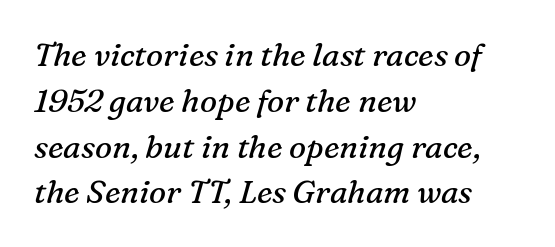
The image shows 32 px regular-weight serif type, italic (leaning right); set left-aligned, normal line spacing (1.43x), normal letter spacing, not underlined; medium stroke contrast and a medium x-height.
